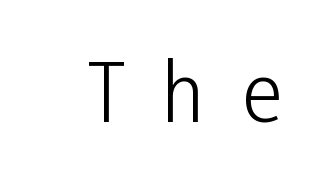
{"serif": "no", "italic": "no", "bold": "no", "weight": "light", "width": "condensed", "stroke_contrast": "low", "x_height": "medium", "monospaced": "no", "underline": "no", "letter_spacing": "wide", "letter_spacing_em": 0.47, "glyph_px": 78}
